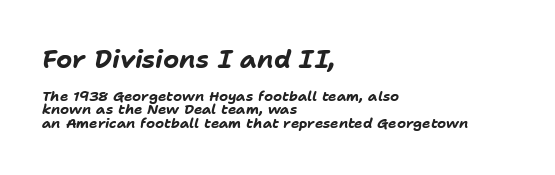
Beneath every word, the page is bare. Tracking value appears to be zero — textbook default spacing. The letters are bold, with thick, heavy strokes. A student would notice the top passage is typeset larger than what follows. Interline gaps are noticeably narrow in this sample.
